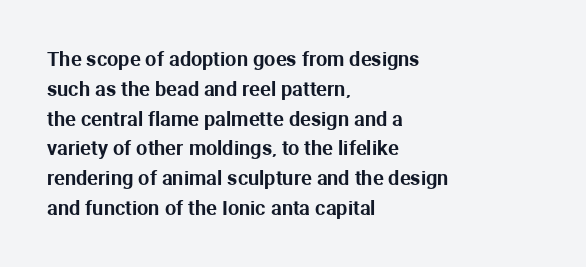
The image shows 20 px text type, upright; set left-aligned, normal line spacing (1.49x), normal letter spacing, not underlined.
